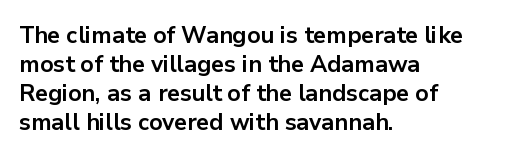
{"italic": "no", "bold": "yes", "underline": "no", "align": "left", "line_spacing": "normal", "line_spacing_ratio": 1.26, "letter_spacing": "normal", "letter_spacing_em": 0.0, "glyph_px": 23}
